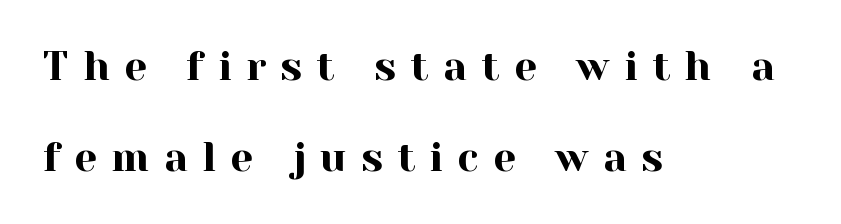
The image shows 40 px serif type, upright; set left-aligned, loose line spacing (2.27x), unusually wide letter spacing (+0.36 em), not underlined; a medium x-height.
